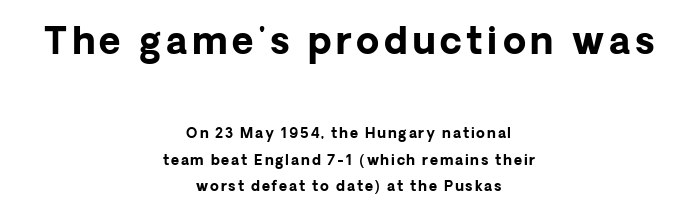
The rendering uses a bold face; every stroke is thick and dark. Size hierarchy here favors the leading block over the trailing one. What kind of face is this? One without serifs — a sans. Descender tails drop into unmarked territory. Is this a fixed-width face? No — the glyphs have proportional, varying widths.
